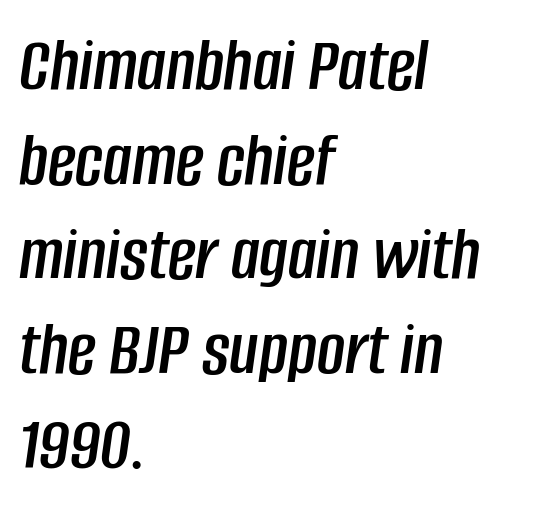
The paragraph has a hard left edge and a soft right edge. Spacing verdict: proportional, widths tailored to each character. Would a proofreader flag this as italicized? Yes. The foot of each line stays bare and open. Standard letterfit; no display-style spreading of the glyphs.
